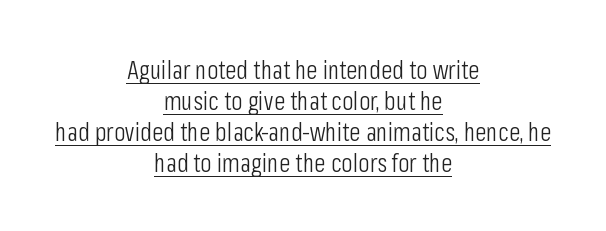
Q: Is the text bold? A: No.
Q: Is the text italic (slanted)? A: No, it is upright.
Q: Is the text underlined? A: Yes.
Q: How is the paragraph aligned? A: Centered.
Q: Is the spacing between letters normal or unusually wide? A: Normal.
